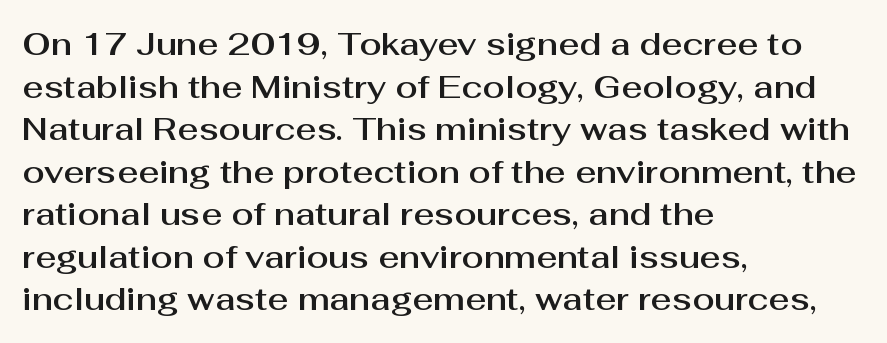
Q: Is the text italic (slanted)? A: No, it is upright.
Q: Is the typeface a serif or a sans-serif typeface? A: Sans-serif.
Q: Is the text underlined? A: No.
Q: How is the paragraph aligned? A: Left-aligned.
Q: Is the spacing between letters normal or unusually wide? A: Normal.
Q: Is the spacing between lines tight, normal or loose? A: Normal.
Q: Width (condensed, normal, or wide)? A: Normal.
Q: Stroke contrast? A: Medium.
Q: x-height? A: Medium.
Q: Monospaced? A: No.
